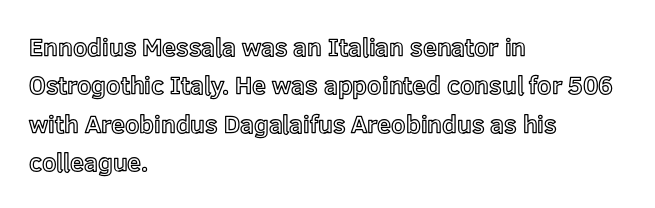
The image shows 25 px text type, upright; set left-aligned, normal line spacing (1.54x), normal letter spacing, not underlined.
